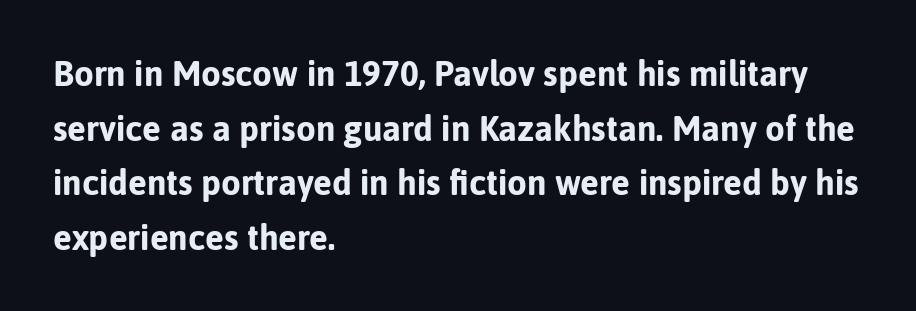
{"serif": "no", "italic": "no", "bold": "yes", "weight": "bold", "width": "normal", "stroke_contrast": "low", "x_height": "medium", "monospaced": "no", "underline": "no", "align": "left", "line_spacing": "normal", "line_spacing_ratio": 1.56, "letter_spacing": "normal", "letter_spacing_em": 0.0, "glyph_px": 35}
